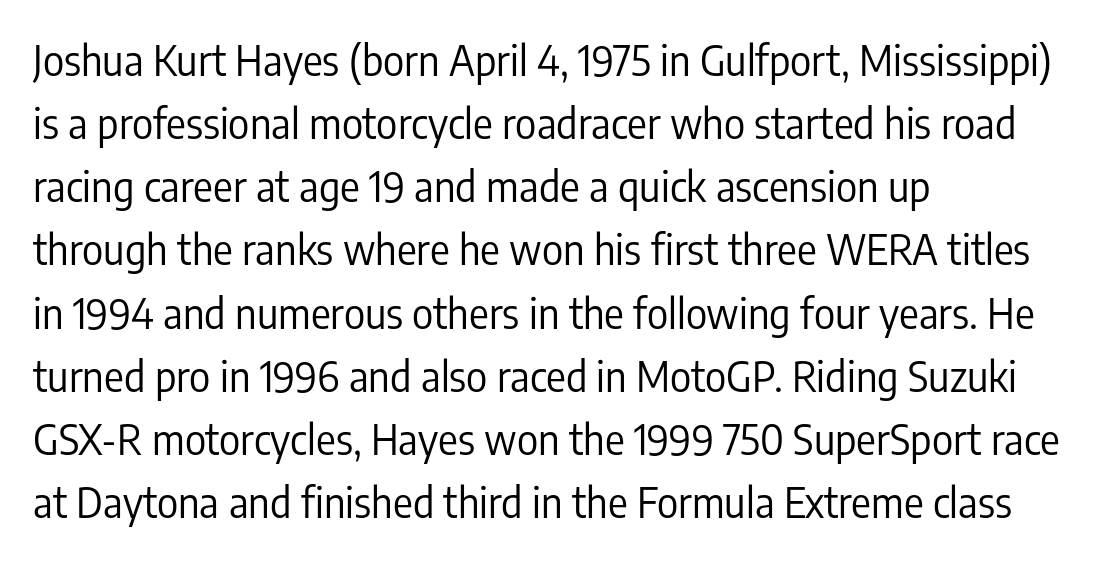
Q: Is the text bold? A: No.
Q: Is the text italic (slanted)? A: No, it is upright.
Q: Is the typeface a serif or a sans-serif typeface? A: Sans-serif.
Q: Is the text underlined? A: No.
Q: How is the paragraph aligned? A: Left-aligned.
Q: Is the spacing between letters normal or unusually wide? A: Normal.
Q: Is the spacing between lines tight, normal or loose? A: Normal.
Q: Width (condensed, normal, or wide)? A: Condensed.
Q: Stroke contrast? A: Low.
Q: x-height? A: Medium.
Q: Monospaced? A: No.
